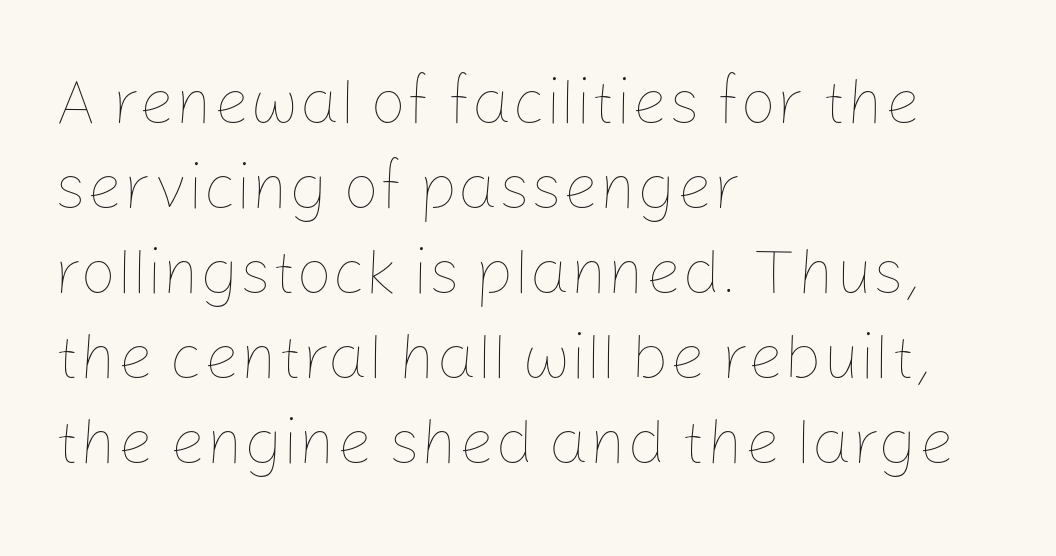
Q: Is the text bold? A: No.
Q: Is the text italic (slanted)? A: No, it is upright.
Q: Is the text underlined? A: No.
Q: How is the paragraph aligned? A: Left-aligned.
Q: Is the spacing between letters normal or unusually wide? A: Normal.
Q: Is the spacing between lines tight, normal or loose? A: Normal.
Q: Width (condensed, normal, or wide)? A: Normal.
Q: Stroke contrast? A: Low.
Q: x-height? A: Medium.
Q: Monospaced? A: No.
